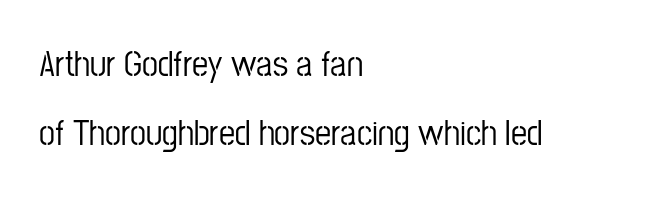
{"serif": "no", "italic": "no", "width": "condensed", "stroke_contrast": "low", "x_height": "medium", "monospaced": "no", "underline": "no", "align": "left", "line_spacing": "loose", "line_spacing_ratio": 1.92, "letter_spacing": "normal", "letter_spacing_em": 0.0, "glyph_px": 36}
